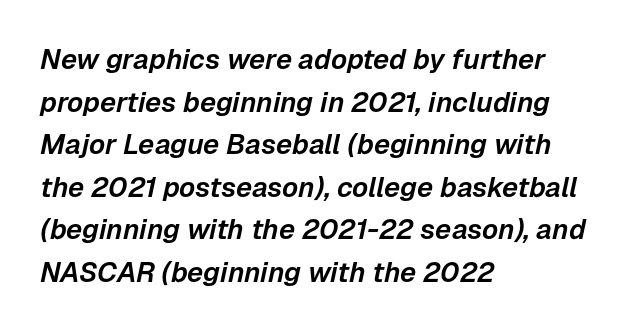
{"italic": "yes", "lean": "right", "slant_degrees": 12, "width": "normal", "stroke_contrast": "low", "x_height": "medium", "monospaced": "no", "underline": "no", "align": "left", "line_spacing": "normal", "line_spacing_ratio": 1.52, "letter_spacing": "normal", "letter_spacing_em": 0.0, "glyph_px": 28}
